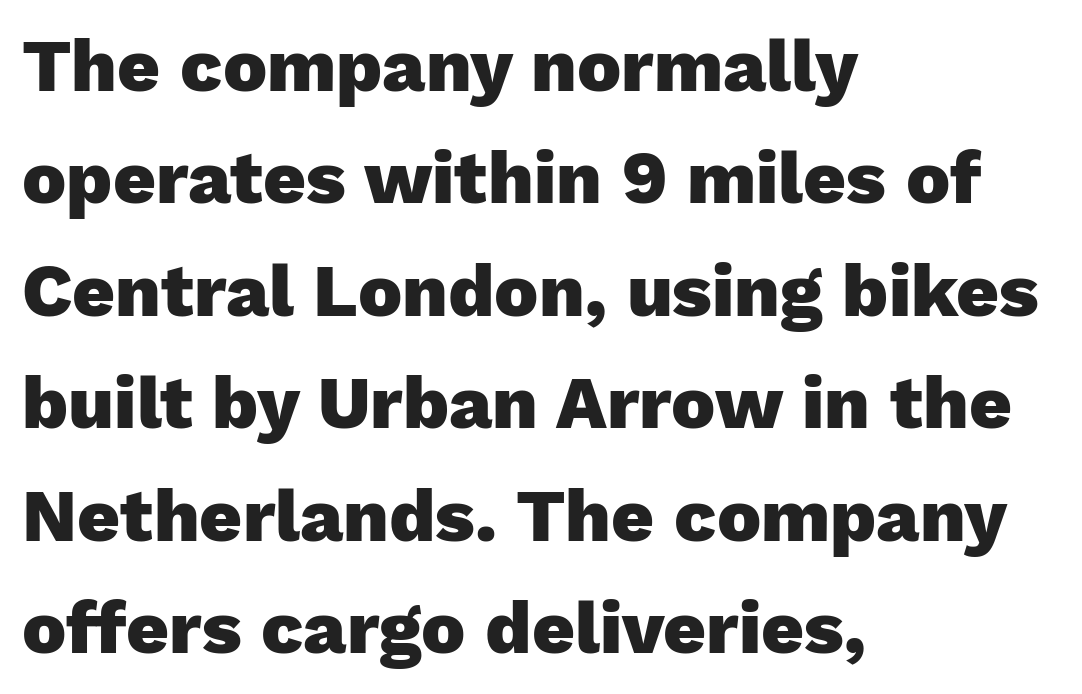
{"serif": "no", "italic": "no", "bold": "yes", "weight": "heavy", "width": "normal", "stroke_contrast": "low", "x_height": "medium", "monospaced": "no", "underline": "no", "align": "left", "line_spacing": "normal", "line_spacing_ratio": 1.52, "letter_spacing": "normal", "letter_spacing_em": 0.0, "glyph_px": 74}
